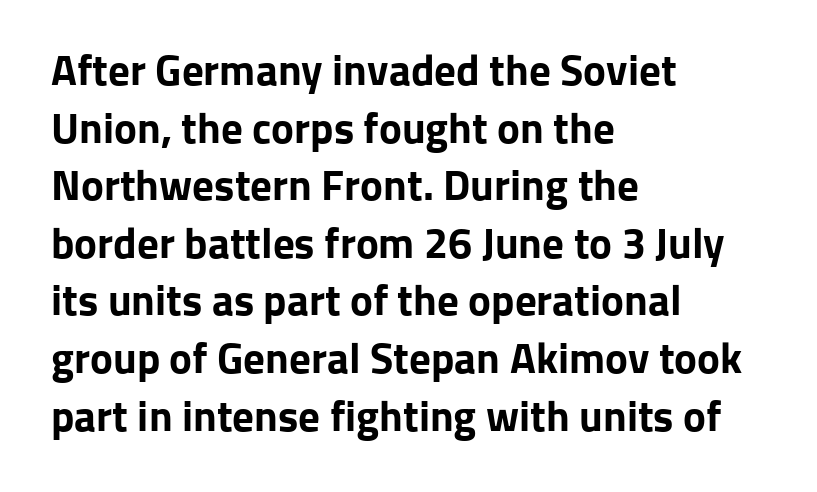
{"serif": "no", "italic": "no", "bold": "yes", "weight": "bold", "width": "normal", "stroke_contrast": "low", "x_height": "medium", "monospaced": "no", "underline": "no", "align": "left", "line_spacing": "normal", "line_spacing_ratio": 1.34, "letter_spacing": "normal", "letter_spacing_em": 0.0, "glyph_px": 43}
